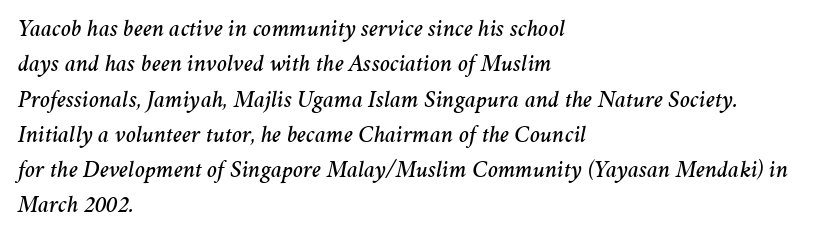
{"italic": "yes", "lean": "right", "slant_degrees": 11, "underline": "no", "align": "left", "line_spacing": "normal", "line_spacing_ratio": 1.47, "letter_spacing": "normal", "letter_spacing_em": 0.0, "glyph_px": 24}
